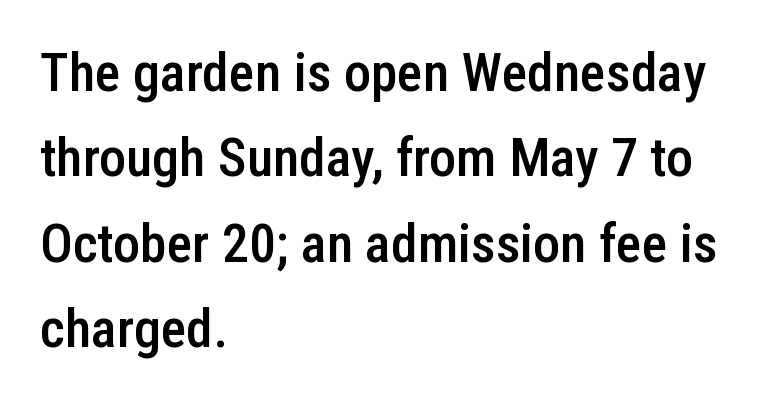
{"serif": "no", "italic": "no", "bold": "semi", "weight": "semibold", "width": "condensed", "stroke_contrast": "low", "x_height": "medium", "monospaced": "no", "underline": "no", "align": "left", "line_spacing": "normal", "line_spacing_ratio": 1.58, "letter_spacing": "normal", "letter_spacing_em": 0.0, "glyph_px": 54}
